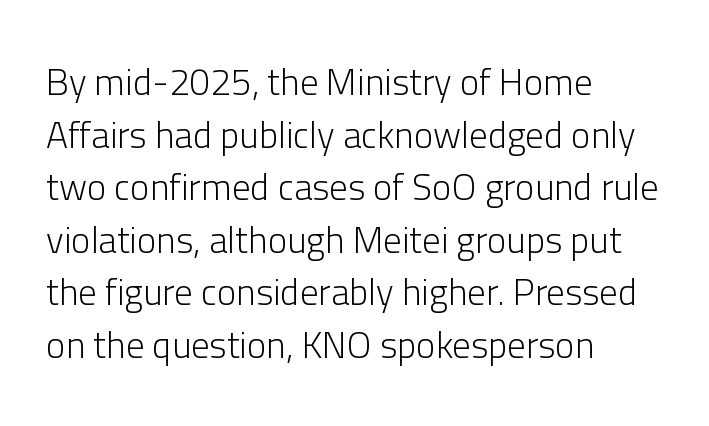
Compared with a typical body face, this is equally light or lighter still. These lines sit exactly where default settings would place them. The space beneath each line is pristine and unruled. If you drew a line through each stem, it would be perfectly vertical. All the whitespace from short lines collects on the right. The letters advance in unequal steps, a hallmark of proportional type.
